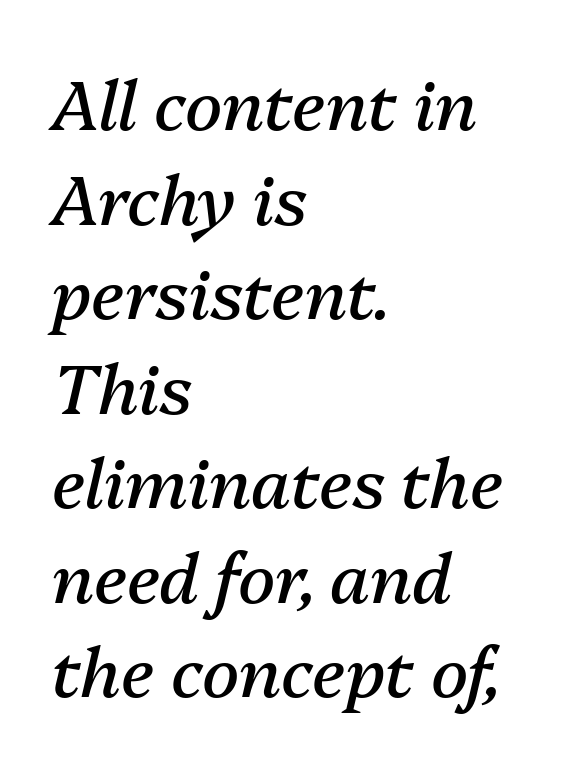
The image shows 69 px regular-weight type, italic (leaning right); set left-aligned, normal line spacing (1.37x), normal letter spacing, not underlined; medium stroke contrast and a medium x-height.
